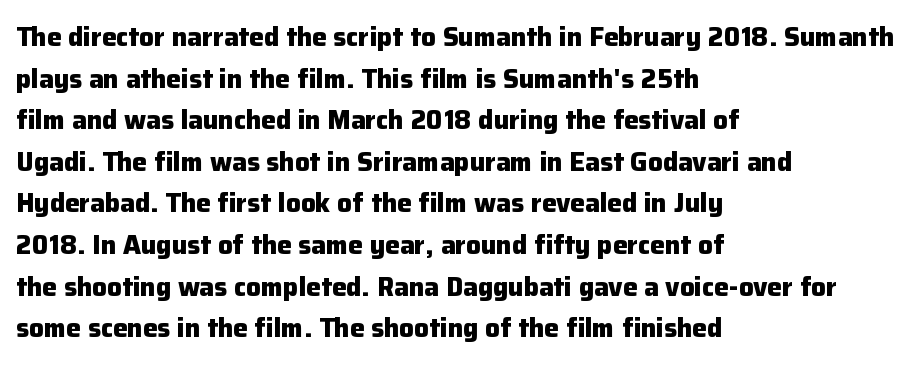
When letters stand straight like this, we call the style roman or upright. Successive baselines arrive at the customary interval. This rendering uses left alignment, leaving the right contour irregular. Notice how thick the strokes are: this is what a full bold looks like.
